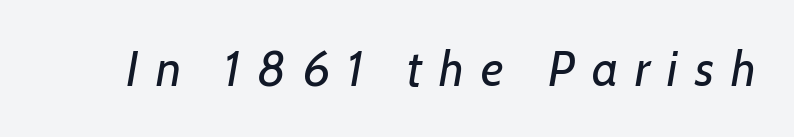
{"italic": "yes", "lean": "right", "slant_degrees": 7, "bold": "no", "weight": "regular", "width": "normal", "stroke_contrast": "low", "x_height": "medium", "monospaced": "no", "underline": "no", "letter_spacing": "wide", "letter_spacing_em": 0.35, "glyph_px": 49}
